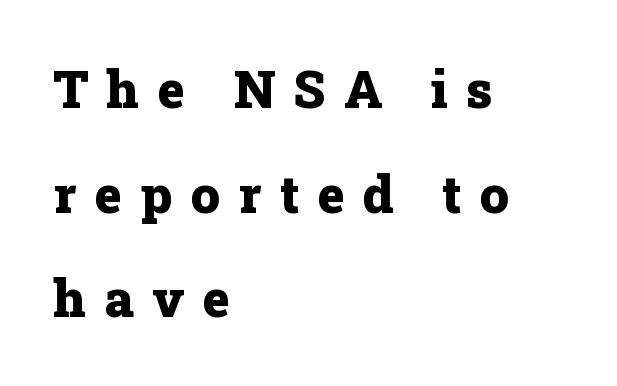
The image shows 52 px heavy serif type, upright; set left-aligned, loose line spacing (2.01x), unusually wide letter spacing (+0.35 em), not underlined; low stroke contrast and a medium x-height.
